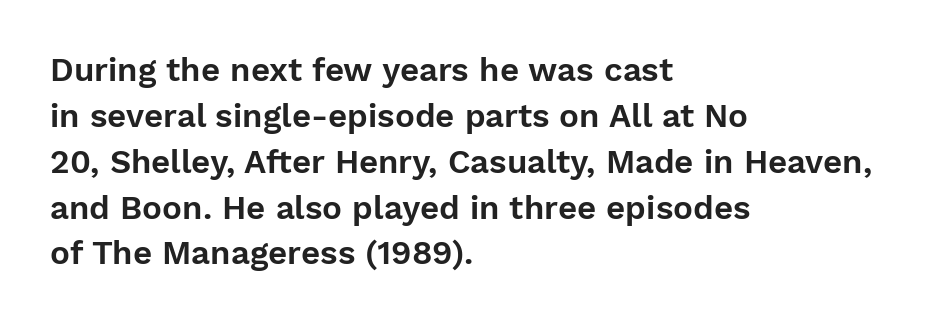
Leftover space on each line is placed entirely after the last word. No word sits above an underline. Regular leading. Inter-character spacing is left at the font's built-in metrics. Think of a printed novel: that variable character pitch is what you see here.
